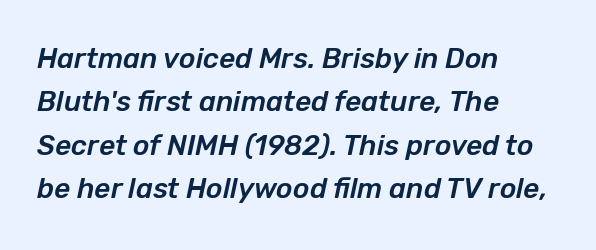
What stands out about the letter spacing? Nothing — it is the standard amount. Nobody drew a line under any word here. One-word summary of the alignment: left. A typesetter would mark this as italic.
